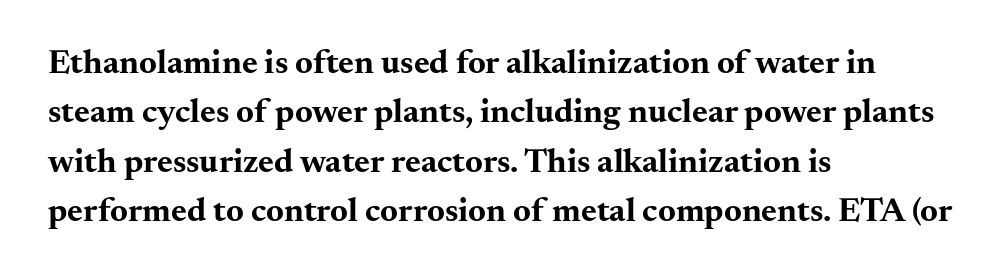
{"serif": "yes", "italic": "no", "bold": "yes", "weight": "bold", "width": "wide", "stroke_contrast": "medium", "x_height": "small", "monospaced": "no", "underline": "no", "align": "left", "line_spacing": "normal", "line_spacing_ratio": 1.45, "letter_spacing": "normal", "letter_spacing_em": 0.0, "glyph_px": 34}
